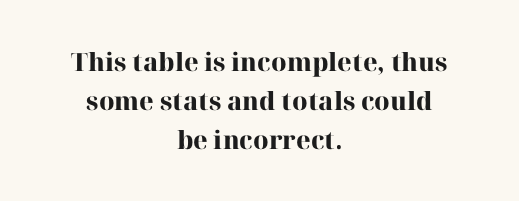
The image shows 25 px bold type, upright; set centered, normal line spacing (1.56x), normal letter spacing, not underlined.
